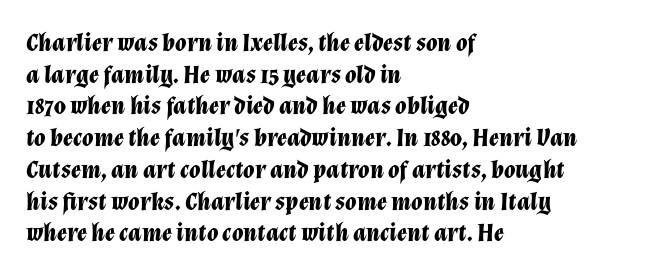
{"italic": "yes", "lean": "right", "slant_degrees": 12, "bold": "yes", "underline": "no", "align": "left", "line_spacing_ratio": 1.22, "letter_spacing": "normal", "letter_spacing_em": 0.0, "glyph_px": 26}
